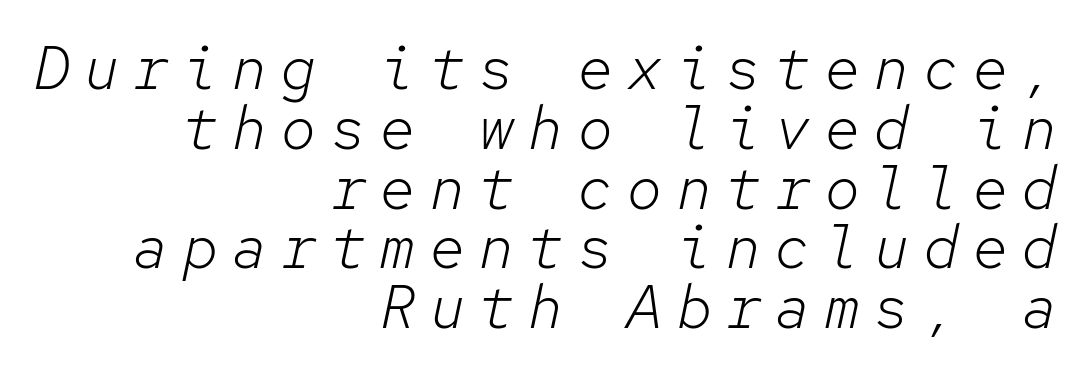
Q: Is the text bold? A: No.
Q: Is the text italic (slanted)? A: Yes, it leans right by about 12 degrees.
Q: Is the text underlined? A: No.
Q: How is the paragraph aligned? A: Right-aligned.
Q: Is the spacing between letters normal or unusually wide? A: Unusually wide.
Q: Is the spacing between lines tight, normal or loose? A: Tight.
Q: Width (condensed, normal, or wide)? A: Normal.
Q: Stroke contrast? A: Low.
Q: x-height? A: Medium.
Q: Monospaced? A: Yes.
